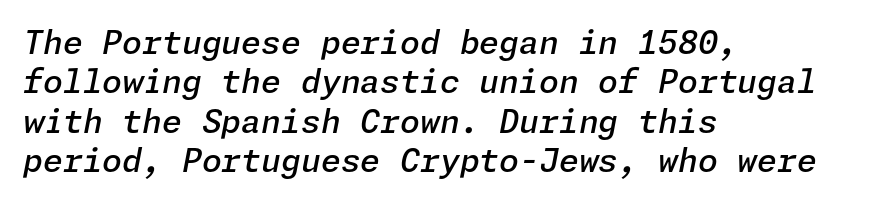
The zone under the glyphs is completely vacant. Words appear dense and cohesive because spacing is normal. The letters are slanted; this is an italic face. Typographic density is moderately raised because the face is semibold. Horizontal alignment here is leftward, the default for most running prose.
